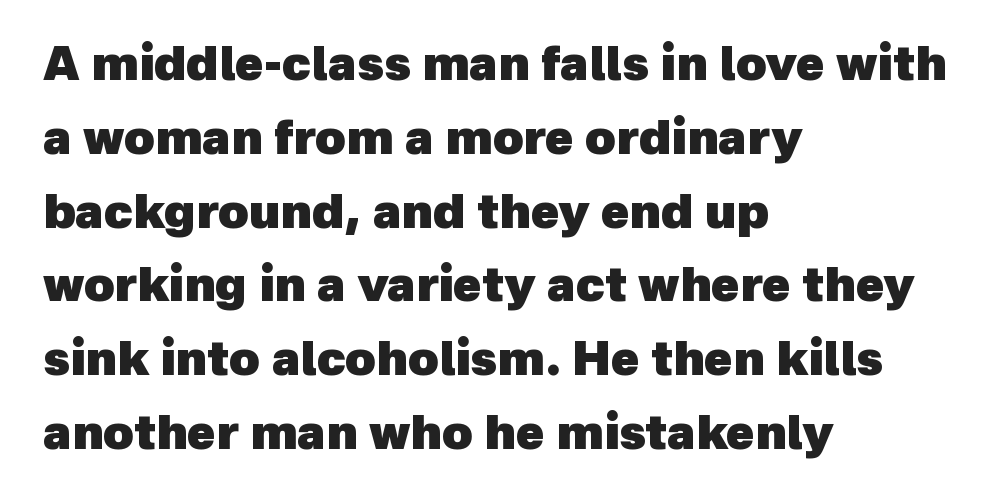
Q: Is the text bold? A: Yes.
Q: Is the typeface a serif or a sans-serif typeface? A: Sans-serif.
Q: Is the text underlined? A: No.
Q: How is the paragraph aligned? A: Left-aligned.
Q: Is the spacing between letters normal or unusually wide? A: Normal.
Q: Is the spacing between lines tight, normal or loose? A: Normal.
Q: Width (condensed, normal, or wide)? A: Normal.
Q: x-height? A: Medium.
Q: Monospaced? A: No.
